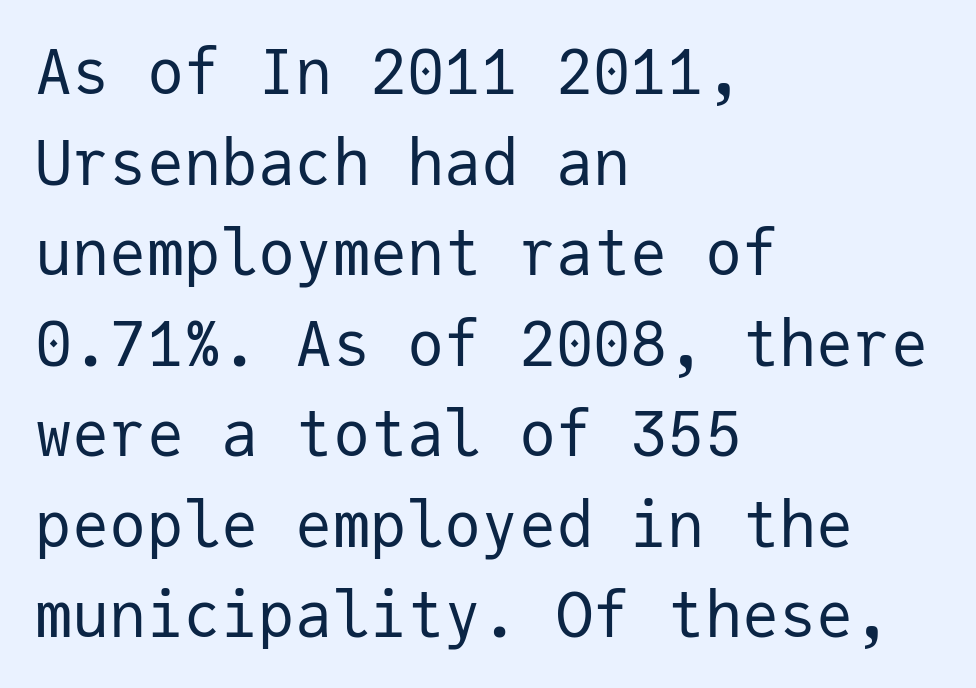
The image shows 62 px regular-weight sans-serif type, upright, monospaced; set left-aligned, normal line spacing (1.46x), normal letter spacing, not underlined; low stroke contrast and a medium x-height.
